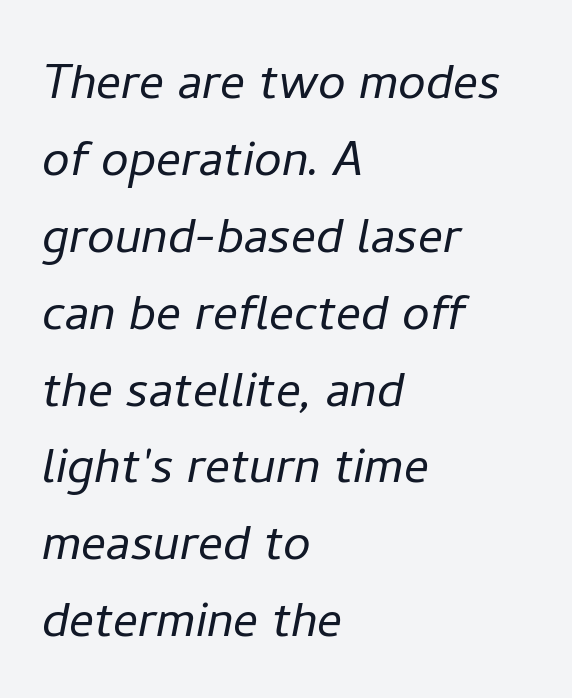
Unmarked baselines from the first word to the last. The cut favours lightness, reaching ordinary text weight at its darkest. Layout note: lines flush left. The tracking reads as untouched default to a designer's eye.
